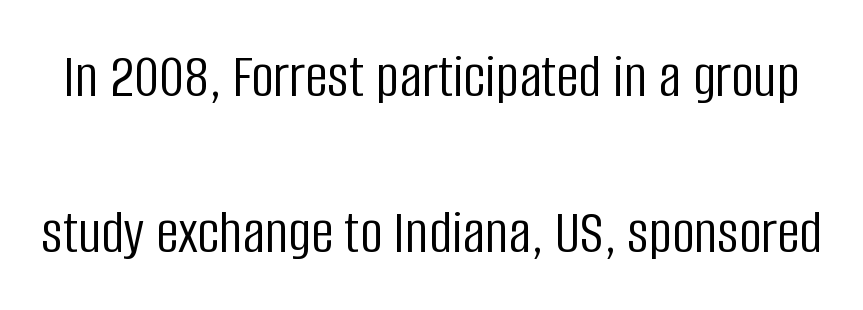
Q: Is the text bold? A: No.
Q: Is the text italic (slanted)? A: No, it is upright.
Q: Is the typeface a serif or a sans-serif typeface? A: Sans-serif.
Q: Is the text underlined? A: No.
Q: Is the spacing between letters normal or unusually wide? A: Normal.
Q: Is the spacing between lines tight, normal or loose? A: Loose.
Q: Width (condensed, normal, or wide)? A: Condensed.
Q: Stroke contrast? A: Low.
Q: x-height? A: Large.
Q: Monospaced? A: No.
